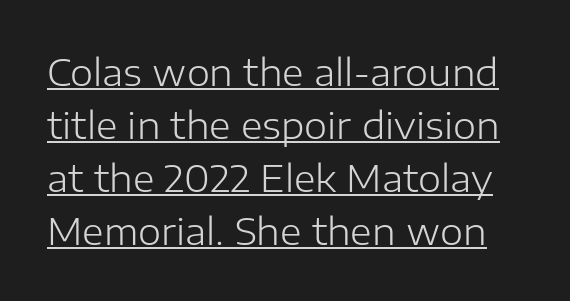
The words here are underlined. This is not heavy type; no bold has been used. Is this a sans? Yes — the strokes have no serifs. The block of text has a typical density, with ordinary space between rows. You could call the tracking neutral — neither tight nor loose.
